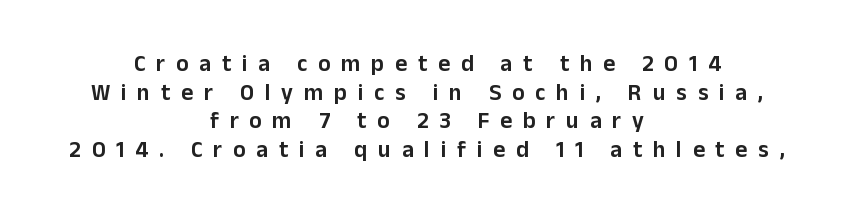
The image shows 23 px text type, upright; set centered, line spacing 1.24x, unusually wide letter spacing (+0.47 em), not underlined.
